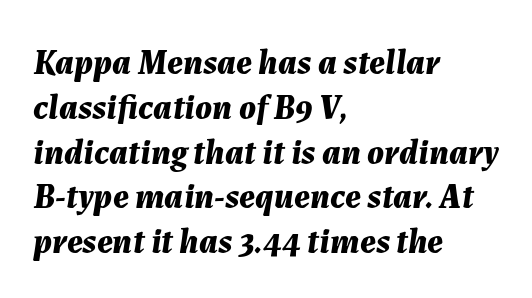
The image shows 35 px bold type, italic (leaning right); set left-aligned, normal line spacing (1.28x), normal letter spacing, not underlined; medium stroke contrast and a medium x-height.
